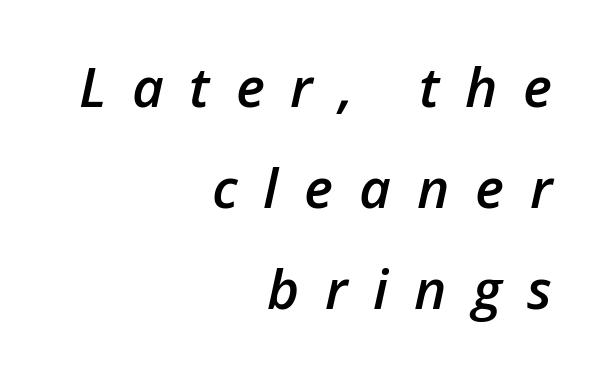
{"italic": "yes", "lean": "right", "slant_degrees": 12, "bold": "semi", "weight": "semibold", "width": "normal", "stroke_contrast": "low", "x_height": "medium", "monospaced": "no", "underline": "no", "align": "right", "line_spacing_ratio": 1.84, "letter_spacing": "wide", "letter_spacing_em": 0.47, "glyph_px": 55}
